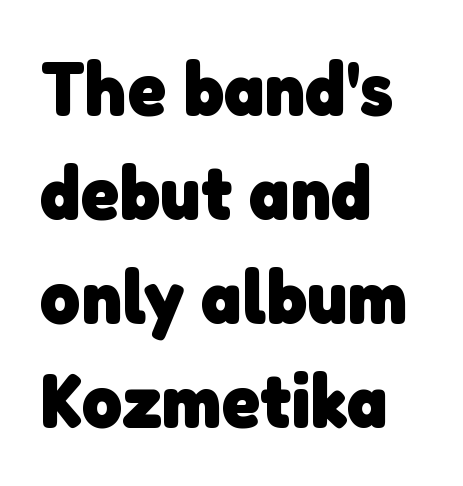
Q: Is the text bold? A: Yes.
Q: Is the typeface a serif or a sans-serif typeface? A: Sans-serif.
Q: Is the text underlined? A: No.
Q: How is the paragraph aligned? A: Left-aligned.
Q: Is the spacing between letters normal or unusually wide? A: Normal.
Q: Is the spacing between lines tight, normal or loose? A: Normal.
Q: Width (condensed, normal, or wide)? A: Normal.
Q: Stroke contrast? A: Low.
Q: x-height? A: Medium.
Q: Monospaced? A: No.
